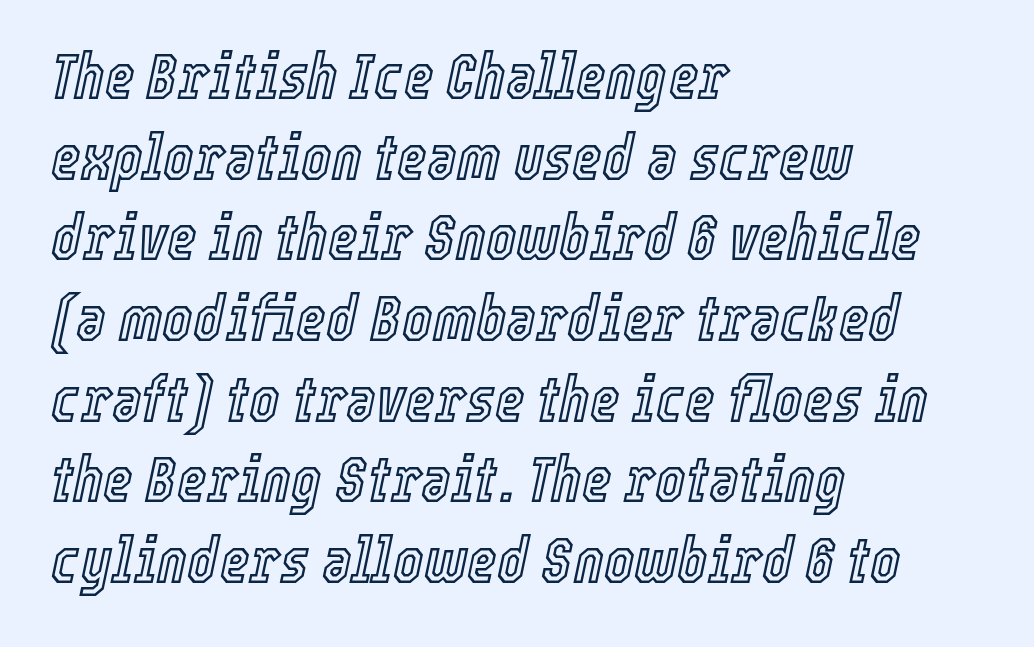
One glance says typical: line gaps are just what's usual. A classic flush-left, rag-right setting is used for this passage. The face used here has a pronounced slope to its letters. This sample uses plain, unmodified letter spacing.
